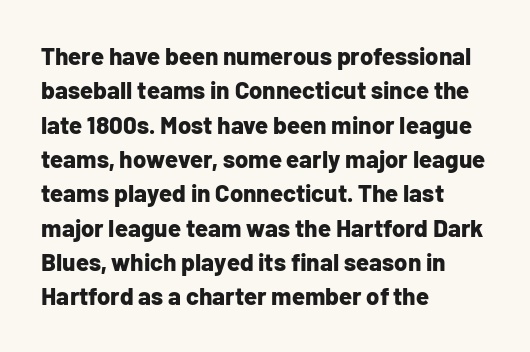
{"italic": "no", "bold": "yes", "underline": "no", "align": "left", "line_spacing": "normal", "line_spacing_ratio": 1.43, "letter_spacing": "normal", "letter_spacing_em": 0.0, "glyph_px": 24}
